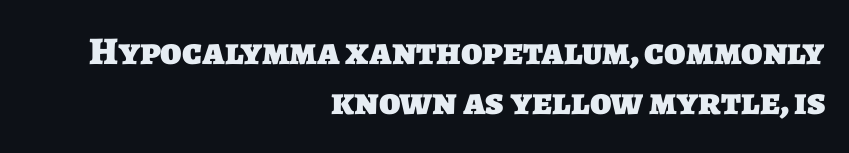
Q: Is the text bold? A: Yes.
Q: Is the typeface a serif or a sans-serif typeface? A: Sans-serif.
Q: Is the text underlined? A: No.
Q: How is the paragraph aligned? A: Right-aligned.
Q: Is the spacing between letters normal or unusually wide? A: Normal.
Q: Is the spacing between lines tight, normal or loose? A: Normal.
Q: Width (condensed, normal, or wide)? A: Normal.
Q: Stroke contrast? A: Low.
Q: x-height? A: Large.
Q: Monospaced? A: No.
